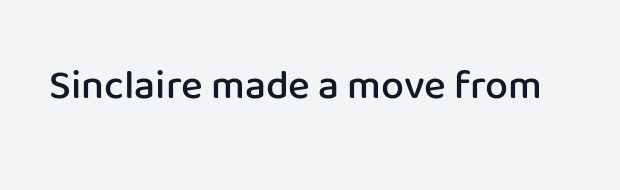
The image shows 41 px semibold sans-serif type, upright; set normal letter spacing, not underlined; low stroke contrast and a medium x-height.
